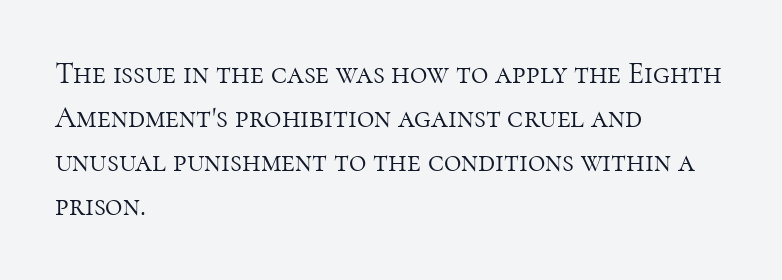
Q: Is the text bold? A: No.
Q: Is the text italic (slanted)? A: No, it is upright.
Q: Is the typeface a serif or a sans-serif typeface? A: Serif.
Q: Is the text underlined? A: No.
Q: How is the paragraph aligned? A: Left-aligned.
Q: Is the spacing between letters normal or unusually wide? A: Normal.
Q: Is the spacing between lines tight, normal or loose? A: Normal.
Q: Width (condensed, normal, or wide)? A: Normal.
Q: Stroke contrast? A: High.
Q: x-height? A: Medium.
Q: Monospaced? A: No.
